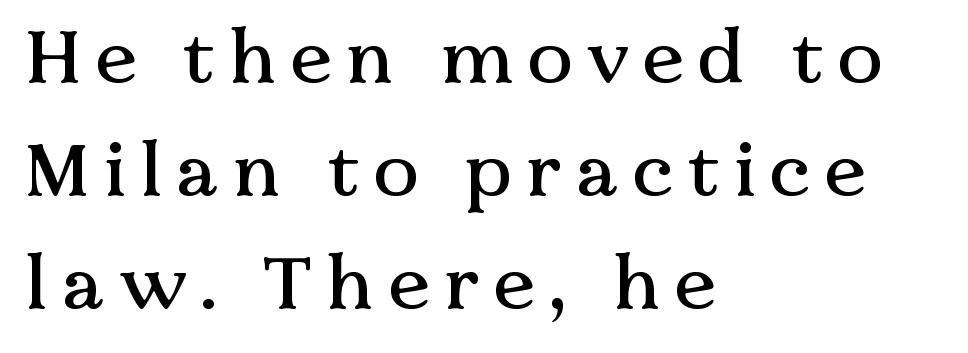
Q: Is the text italic (slanted)? A: No, it is upright.
Q: Is the typeface a serif or a sans-serif typeface? A: Serif.
Q: Is the text underlined? A: No.
Q: How is the paragraph aligned? A: Left-aligned.
Q: Is the spacing between lines tight, normal or loose? A: Normal.
Q: Width (condensed, normal, or wide)? A: Normal.
Q: Stroke contrast? A: Medium.
Q: x-height? A: Medium.
Q: Monospaced? A: No.
